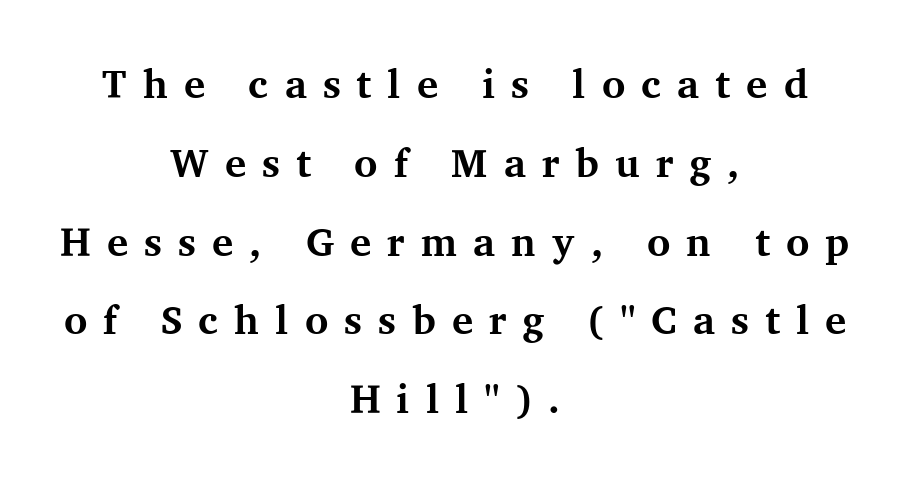
Q: Is the text bold? A: Yes.
Q: Is the text italic (slanted)? A: No, it is upright.
Q: Is the typeface a serif or a sans-serif typeface? A: Serif.
Q: Is the text underlined? A: No.
Q: How is the paragraph aligned? A: Centered.
Q: Is the spacing between letters normal or unusually wide? A: Unusually wide.
Q: Is the spacing between lines tight, normal or loose? A: Loose.
Q: Width (condensed, normal, or wide)? A: Normal.
Q: Stroke contrast? A: Medium.
Q: x-height? A: Medium.
Q: Monospaced? A: No.
